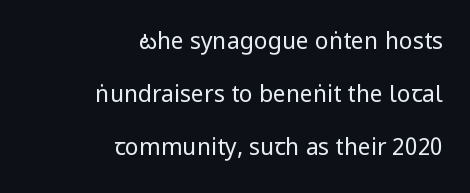
{"italic": "no", "bold": "no", "underline": "no", "align": "right", "line_spacing": "loose", "line_spacing_ratio": 2.31, "letter_spacing": "normal", "letter_spacing_em": 0.0, "glyph_px": 23}
